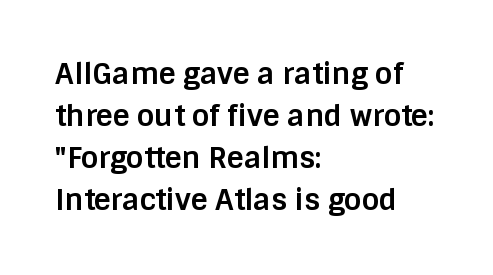
The image shows 29 px bold sans-serif type, upright; set left-aligned, normal line spacing (1.45x), normal letter spacing, not underlined; low stroke contrast and a large x-height.
